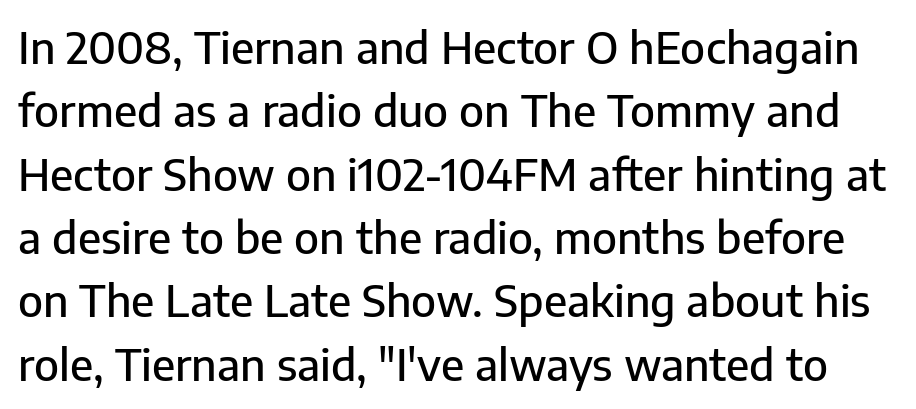
The image shows 44 px sans-serif type, upright; set normal line spacing (1.44x), normal letter spacing, not underlined; low stroke contrast and a medium x-height.
